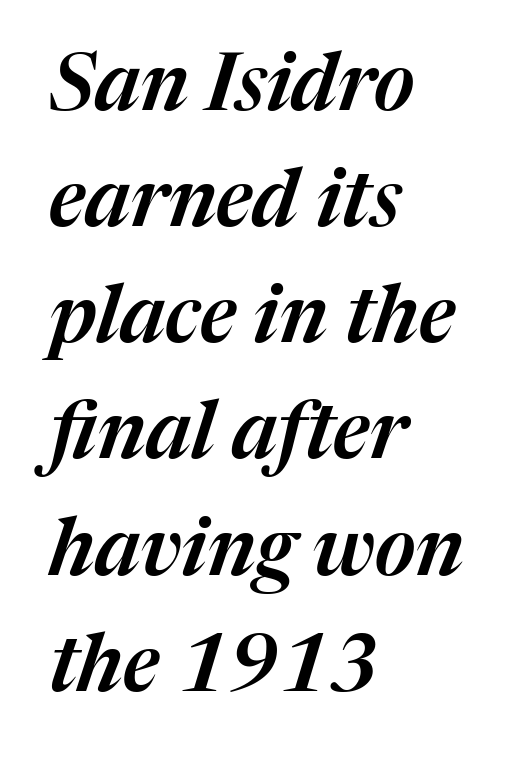
{"italic": "yes", "lean": "right", "slant_degrees": 17, "width": "normal", "stroke_contrast": "medium", "x_height": "medium", "monospaced": "no", "underline": "no", "align": "left", "line_spacing": "normal", "line_spacing_ratio": 1.47, "letter_spacing": "normal", "letter_spacing_em": 0.0, "glyph_px": 79}
